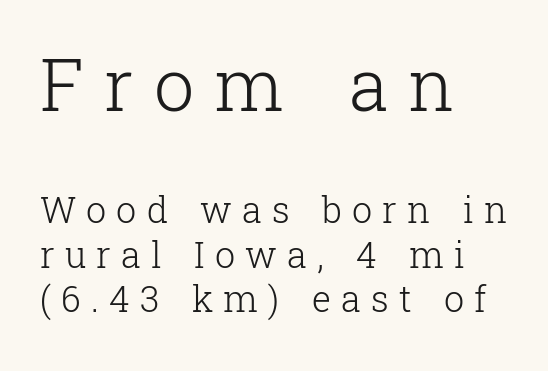
Q: Is the text bold? A: No.
Q: Is the text italic (slanted)? A: No, it is upright.
Q: Is the typeface a serif or a sans-serif typeface? A: Serif.
Q: Is the text underlined? A: No.
Q: How is the paragraph aligned? A: Left-aligned.
Q: Is the spacing between letters normal or unusually wide? A: Unusually wide.
Q: Which block of text is set in a larger size, the first (top) or the second (bottom)? A: The first (top) one.
Q: Width (condensed, normal, or wide)? A: Normal.
Q: Stroke contrast? A: Low.
Q: x-height? A: Medium.
Q: Monospaced? A: No.
